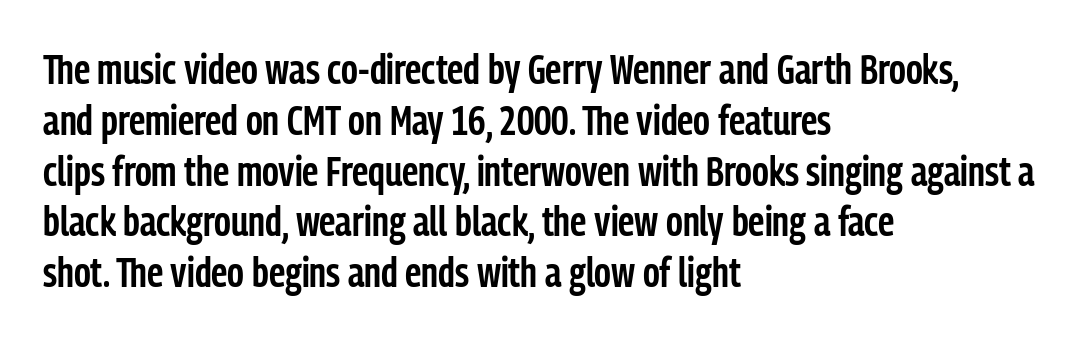
{"serif": "no", "italic": "no", "bold": "semi", "weight": "semibold", "width": "condensed", "stroke_contrast": "low", "x_height": "medium", "monospaced": "no", "underline": "no", "align": "left", "line_spacing_ratio": 1.21, "letter_spacing": "normal", "letter_spacing_em": 0.0, "glyph_px": 42}
